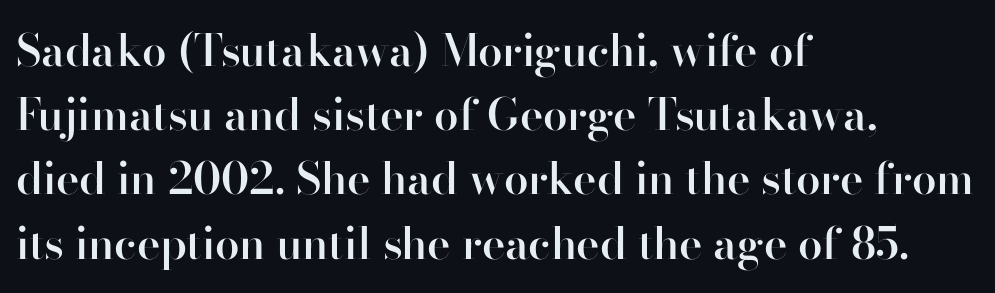
If you drew a ruler down the left edge, every line would touch it. Tracking here is standard; glyphs follow each other at the usual distance. Grotesque or geometric, the face here clearly has no serifs. Character widths vary here, with narrow letters taking less room than wide ones.
